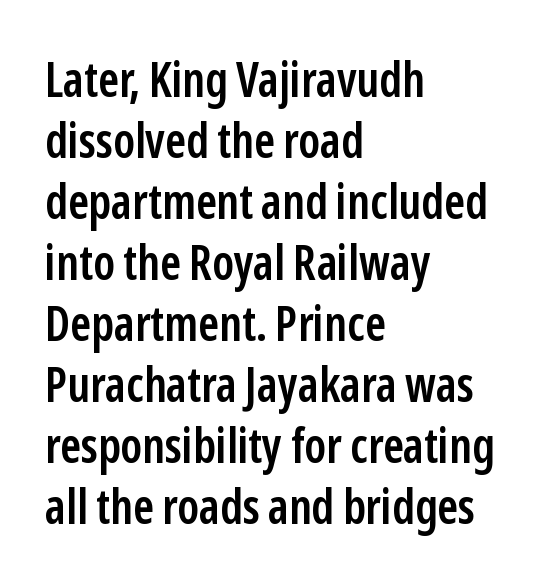
{"serif": "no", "italic": "no", "bold": "semi", "weight": "semibold", "width": "condensed", "stroke_contrast": "low", "x_height": "medium", "monospaced": "no", "underline": "no", "align": "left", "line_spacing": "normal", "line_spacing_ratio": 1.27, "letter_spacing": "normal", "letter_spacing_em": 0.0, "glyph_px": 48}
